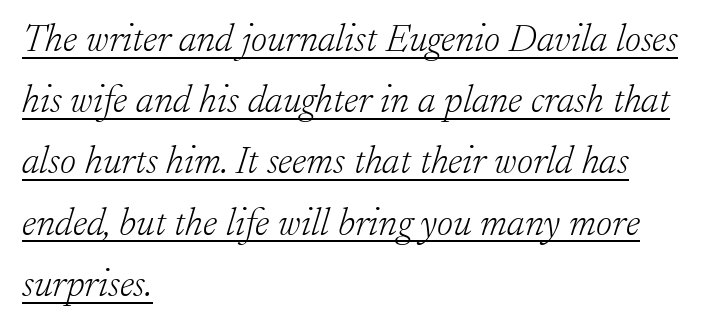
{"serif": "yes", "italic": "yes", "lean": "right", "slant_degrees": 17, "bold": "no", "weight": "light", "width": "normal", "stroke_contrast": "low", "x_height": "small", "monospaced": "no", "underline": "yes", "align": "left", "line_spacing": "normal", "line_spacing_ratio": 1.57, "letter_spacing": "normal", "letter_spacing_em": 0.0, "glyph_px": 39}
